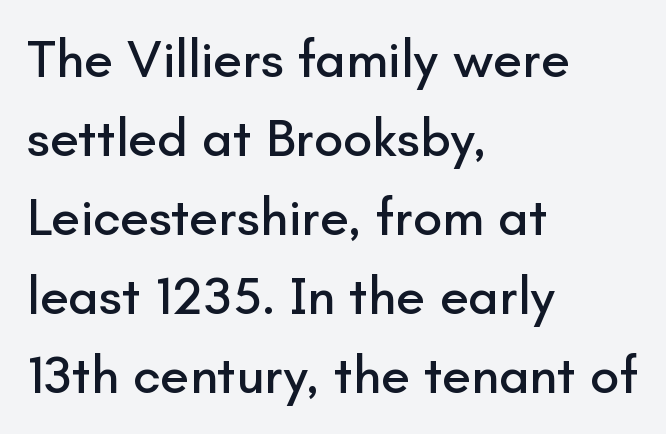
Q: Is the text italic (slanted)? A: No, it is upright.
Q: Is the typeface a serif or a sans-serif typeface? A: Sans-serif.
Q: Is the text underlined? A: No.
Q: How is the paragraph aligned? A: Left-aligned.
Q: Is the spacing between letters normal or unusually wide? A: Normal.
Q: Is the spacing between lines tight, normal or loose? A: Normal.
Q: Width (condensed, normal, or wide)? A: Normal.
Q: Stroke contrast? A: Low.
Q: x-height? A: Small.
Q: Monospaced? A: No.
